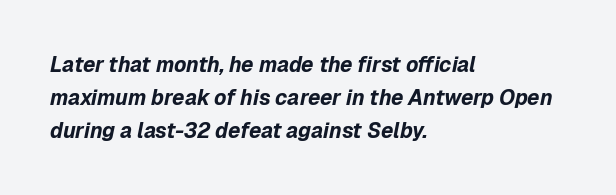
{"italic": "yes", "lean": "right", "slant_degrees": 12, "bold": "yes", "underline": "no", "align": "left", "line_spacing": "normal", "line_spacing_ratio": 1.57, "letter_spacing": "normal", "letter_spacing_em": 0.0, "glyph_px": 21}
